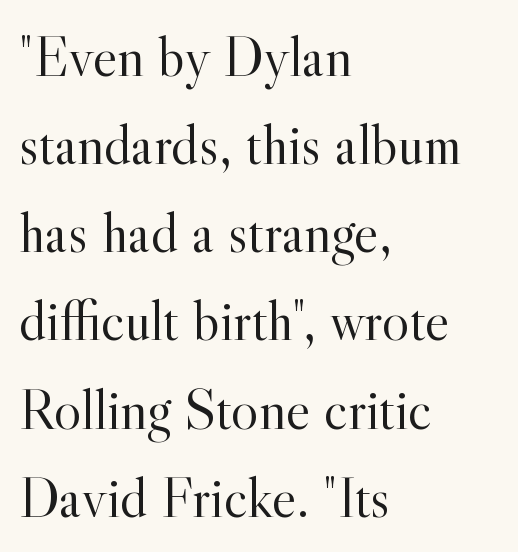
The image shows 58 px light serif type, upright; set left-aligned, normal line spacing (1.52x), normal letter spacing, not underlined; a small x-height.
